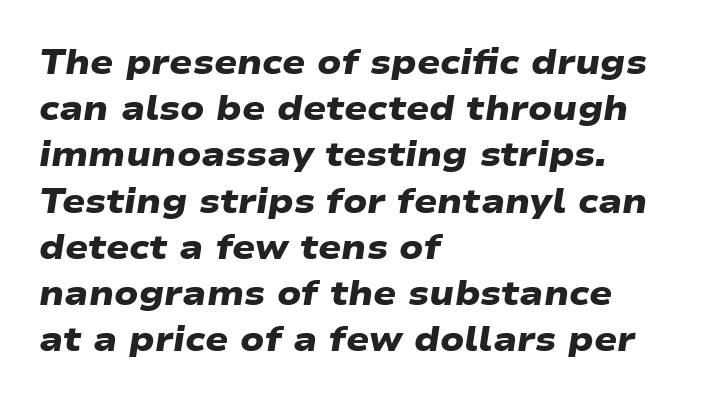
{"serif": "no", "bold": "yes", "weight": "heavy", "width": "wide", "stroke_contrast": "low", "x_height": "medium", "monospaced": "no", "underline": "no", "align": "left", "line_spacing": "normal", "line_spacing_ratio": 1.36, "letter_spacing": "normal", "letter_spacing_em": 0.0, "glyph_px": 34}
